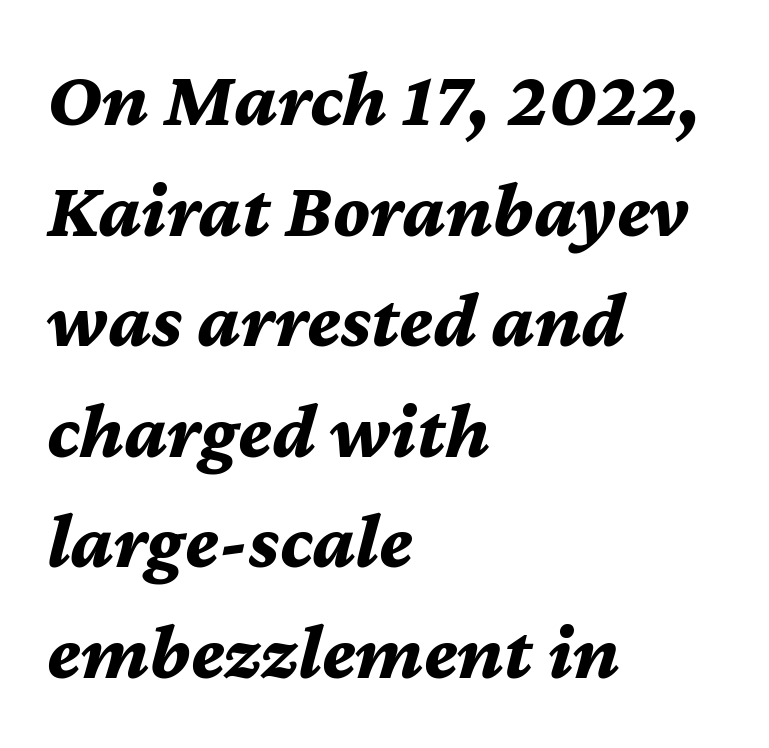
{"italic": "yes", "lean": "right", "slant_degrees": 12, "bold": "yes", "weight": "bold", "width": "normal", "stroke_contrast": "medium", "x_height": "medium", "monospaced": "no", "underline": "no", "align": "left", "line_spacing": "normal", "line_spacing_ratio": 1.4, "letter_spacing": "normal", "letter_spacing_em": 0.0, "glyph_px": 79}
